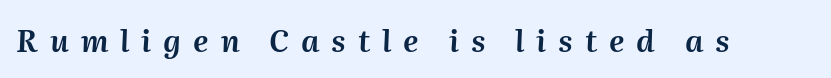
Style check: oblique. Inter-character spacing is expanded well beyond the font's built-in metrics. The zone under the glyphs is completely vacant. Here the designer chose a conventional face with non-uniform glyph widths.
